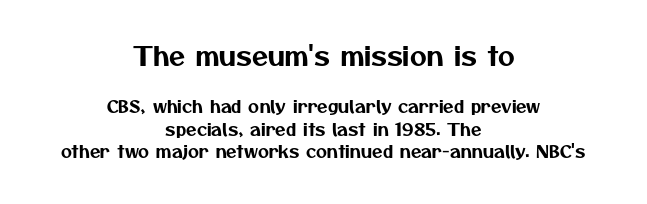
The image shows 26 px text type; set centered, normal line spacing (1.32x), normal letter spacing, not underlined; the first (top) block is 1.53x larger.
